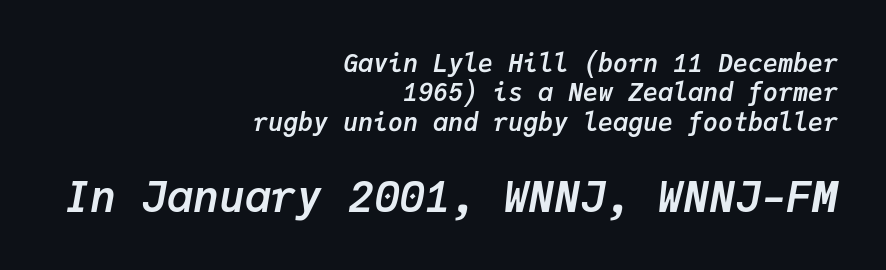
The image shows 43 px semibold type, italic (leaning right), monospaced; set right-aligned, line spacing 1.18x, normal letter spacing, not underlined; the second (bottom) block is 1.72x larger; low stroke contrast and a medium x-height.
